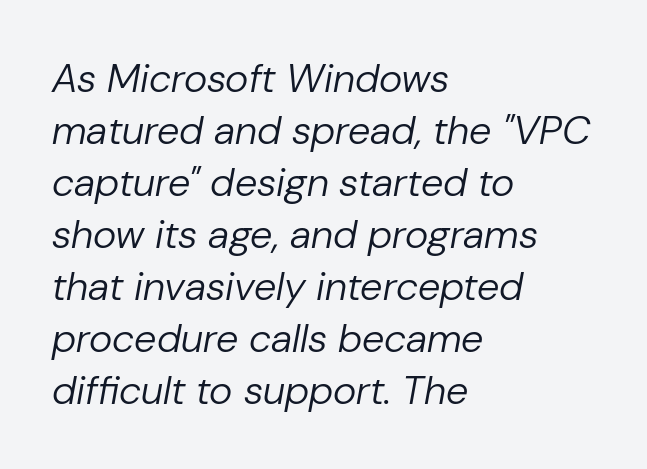
{"italic": "yes", "lean": "right", "slant_degrees": 10, "bold": "no", "weight": "regular", "width": "normal", "stroke_contrast": "low", "x_height": "medium", "monospaced": "no", "underline": "no", "align": "left", "line_spacing": "normal", "line_spacing_ratio": 1.3, "letter_spacing": "normal", "letter_spacing_em": 0.0, "glyph_px": 40}
